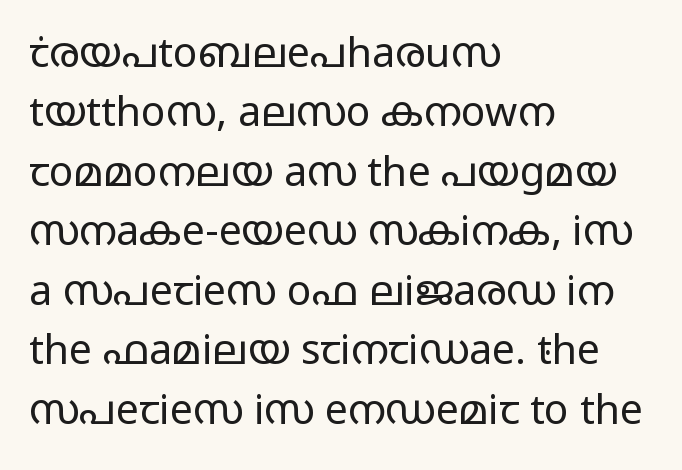
Q: Is the text bold? A: No.
Q: Is the text italic (slanted)? A: No, it is upright.
Q: Is the typeface a serif or a sans-serif typeface? A: Sans-serif.
Q: Is the text underlined? A: No.
Q: How is the paragraph aligned? A: Left-aligned.
Q: Is the spacing between letters normal or unusually wide? A: Normal.
Q: Is the spacing between lines tight, normal or loose? A: Normal.
Q: Width (condensed, normal, or wide)? A: Wide.
Q: Stroke contrast? A: Low.
Q: x-height? A: Medium.
Q: Monospaced? A: No.
